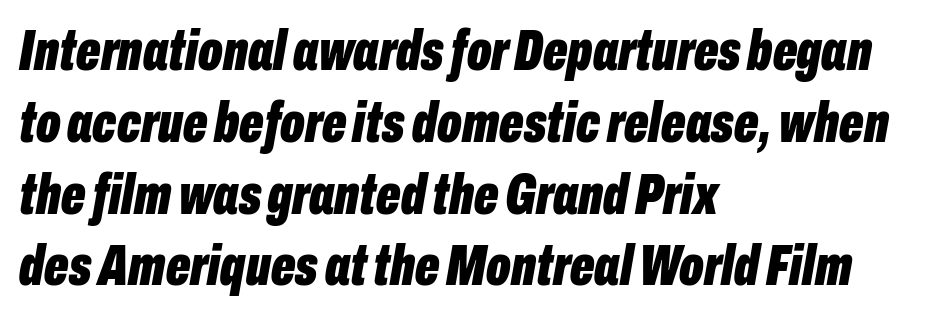
The image shows 57 px bold, condensed type, italic (leaning right); set left-aligned, normal line spacing (1.26x), normal letter spacing, not underlined; low stroke contrast and a medium x-height.
